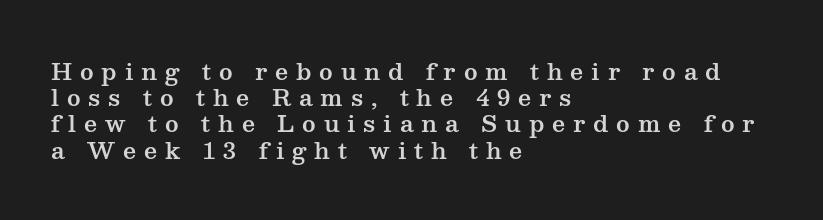
Q: Is the text italic (slanted)? A: No, it is upright.
Q: Is the text underlined? A: No.
Q: How is the paragraph aligned? A: Left-aligned.
Q: Is the spacing between letters normal or unusually wide? A: Unusually wide.
Q: Is the spacing between lines tight, normal or loose? A: Tight.
